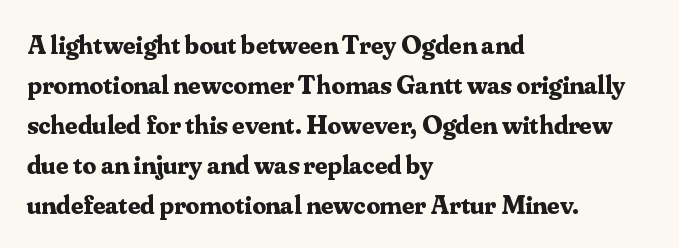
Q: Is the text bold? A: Yes.
Q: Is the text italic (slanted)? A: No, it is upright.
Q: Is the text underlined? A: No.
Q: How is the paragraph aligned? A: Left-aligned.
Q: Is the spacing between letters normal or unusually wide? A: Normal.
Q: Is the spacing between lines tight, normal or loose? A: Normal.
